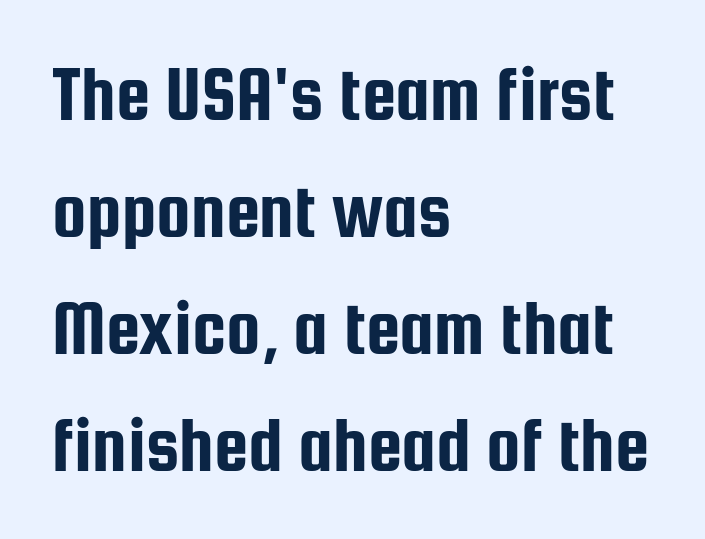
Note the varied advance widths — an 'i' is clearly narrower than an 'm'. Summary of vertical rhythm: regular, with standard interline spacing. Descenders are the only things crossing below the line. The font family rendered here belongs to the sans-serif group.
